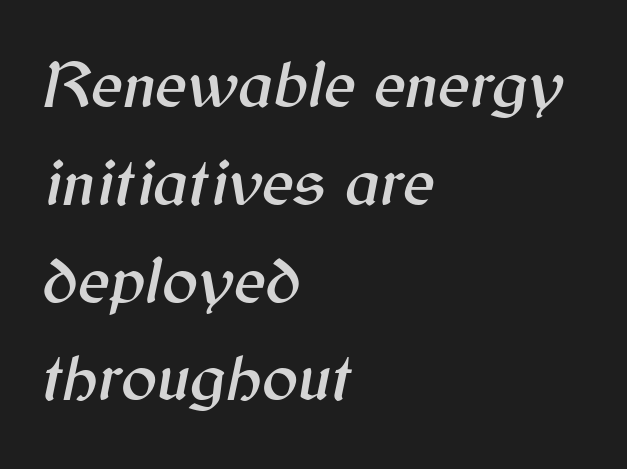
{"italic": "yes", "lean": "right", "slant_degrees": 12, "width": "normal", "stroke_contrast": "medium", "x_height": "medium", "monospaced": "no", "underline": "no", "align": "left", "line_spacing": "normal", "line_spacing_ratio": 1.46, "letter_spacing": "normal", "letter_spacing_em": 0.0, "glyph_px": 67}
